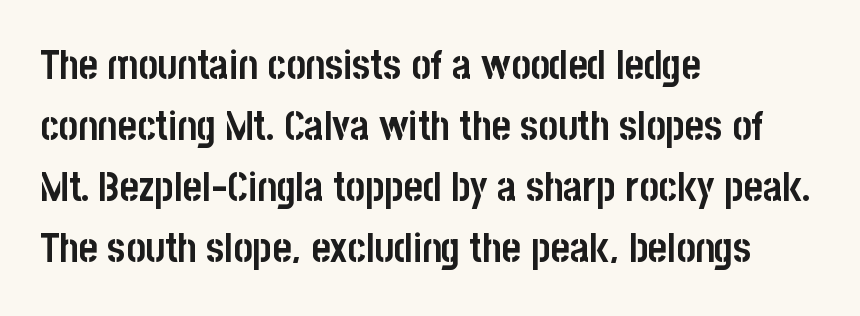
Q: Is the text bold? A: Yes.
Q: Is the text italic (slanted)? A: No, it is upright.
Q: Is the typeface a serif or a sans-serif typeface? A: Sans-serif.
Q: Is the text underlined? A: No.
Q: How is the paragraph aligned? A: Left-aligned.
Q: Is the spacing between letters normal or unusually wide? A: Normal.
Q: Is the spacing between lines tight, normal or loose? A: Normal.
Q: Width (condensed, normal, or wide)? A: Condensed.
Q: Stroke contrast? A: Low.
Q: x-height? A: Large.
Q: Monospaced? A: No.
